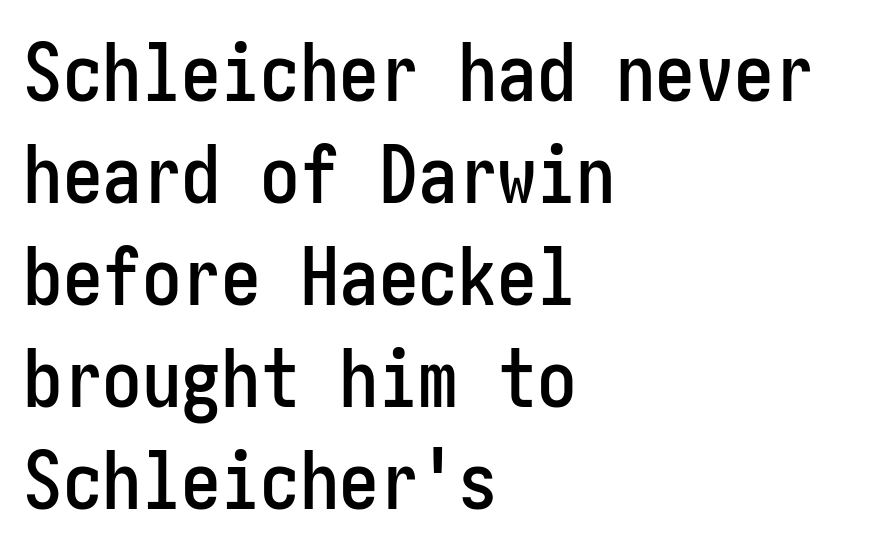
This rendering leaves character spacing at its baseline value. Every character sits straight up, as roman type does. A student would call this left alignment; a typographer would say flush left, rag right. Each new line begins a customary step beneath the previous one.
